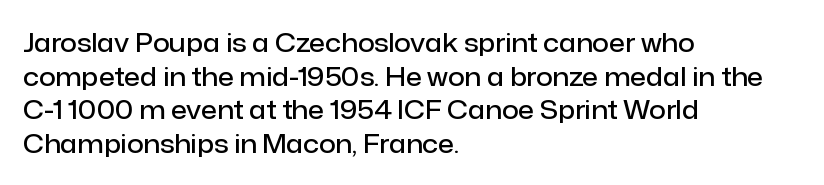
Each row of text sits above clean, open space. Notice how the passage keeps a crisp vertical edge on the left only. These lines keep a tight, regular rhythm from letter to letter. The strokes are fattened partway — semibold, not bold. Regarding leading, the lines here are spaced in the standard way. Upright lettering throughout.
